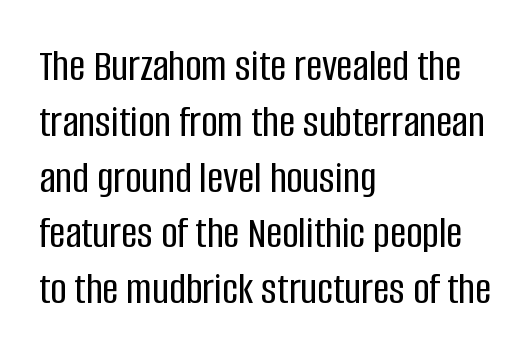
The passage shown has conventional tracking throughout. In terms of posture, this sample is upright. The passage shown is typeset with a sans-serif family. The setting favours the left margin, as ordinary paragraphs usually do. The strip under each line holds only bare page. Do the characters align in a grid? No, the font is proportional.
